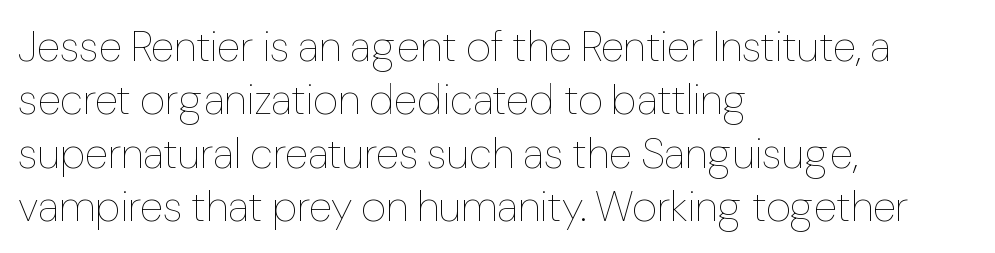
{"italic": "no", "bold": "no", "weight": "thin", "width": "normal", "stroke_contrast": "low", "x_height": "medium", "monospaced": "no", "underline": "no", "align": "left", "line_spacing_ratio": 1.24, "letter_spacing": "normal", "letter_spacing_em": 0.0, "glyph_px": 43}
